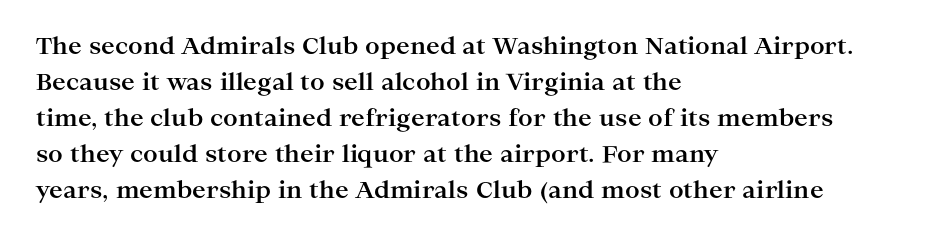
The line-height multiplier appears to be the usual default. Plain, unruled lines of type. The type is set solid horizontally, with unmodified tracking. Horizontal alignment here is leftward, the default for most running prose. Does the weight exceed regular? Yes, all the way to bold.
